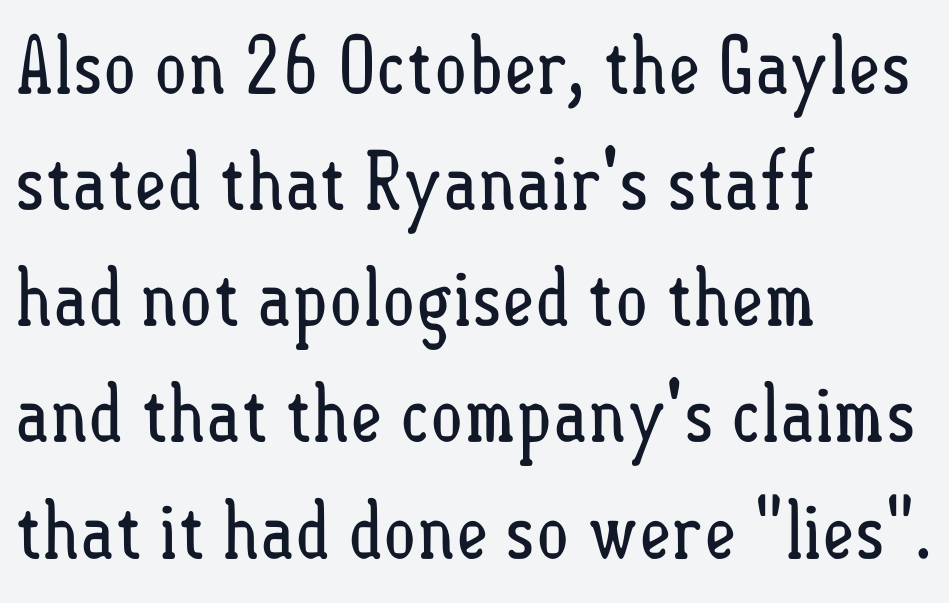
The image shows 79 px regular-weight, condensed type, upright; set left-aligned, normal line spacing (1.47x), normal letter spacing, not underlined; low stroke contrast and a small x-height.
